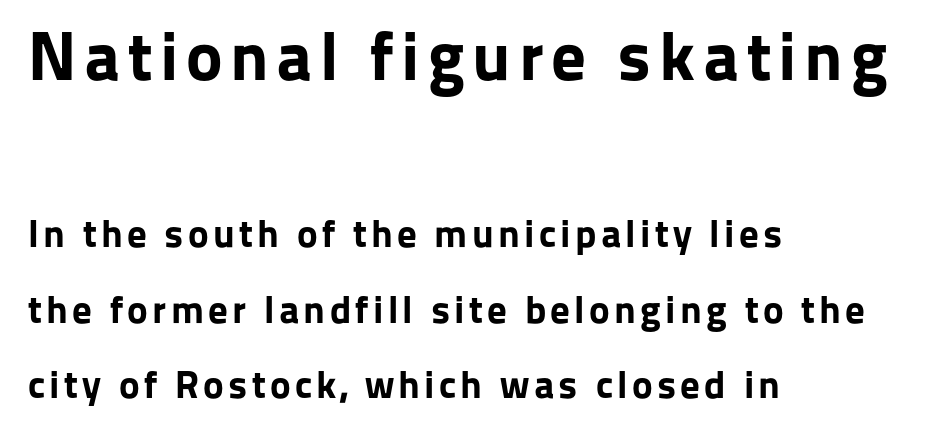
The image shows 69 px bold sans-serif type, upright; set left-aligned, loose line spacing (1.94x), not underlined; the first (top) block is 1.77x larger; low stroke contrast and a medium x-height.
